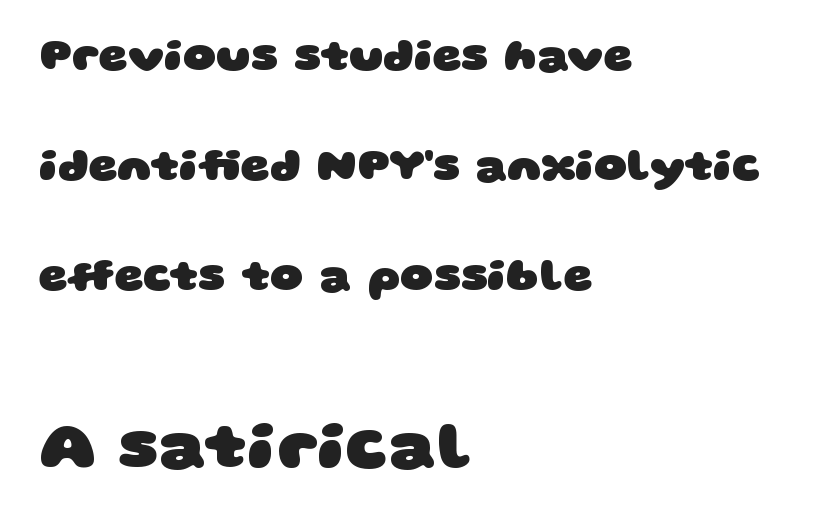
What stands out about the letter spacing? Nothing — it is the standard amount. Descenders hang freely into open space. A student would notice the bottom passage is typeset larger than what precedes it. The lines in this sample share a left origin and differ only in where they stop.
